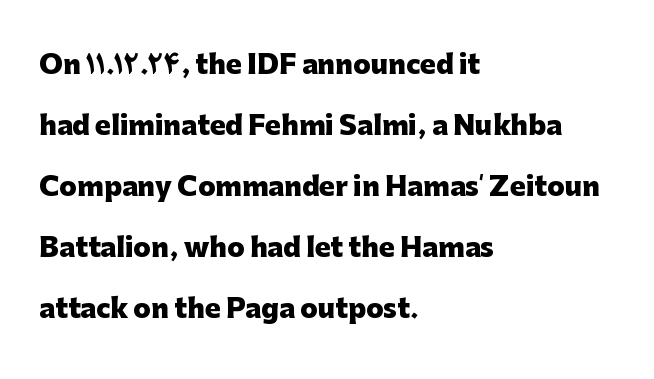
Rendered with straight, roman letterforms. Check the space under the baseline: it is left empty. The lines in this sample share a left origin and differ only in where they stop. Tracking value appears to be zero — textbook default spacing. The passage shown stacks its lines with a broad gap. Each glyph is drawn with heavy, bold strokes.
